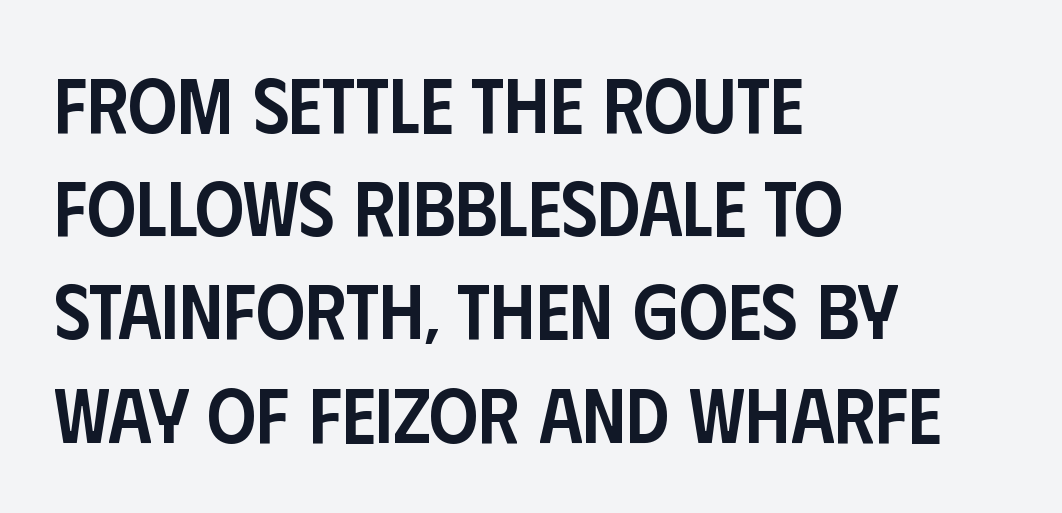
{"serif": "no", "italic": "no", "bold": "semi", "weight": "semibold", "width": "condensed", "stroke_contrast": "low", "x_height": "large", "monospaced": "no", "underline": "no", "align": "left", "line_spacing": "normal", "line_spacing_ratio": 1.34, "letter_spacing": "normal", "letter_spacing_em": 0.0, "glyph_px": 77}
